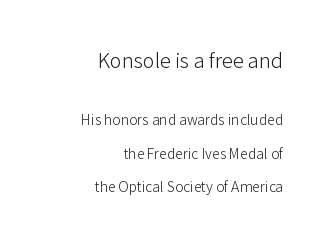
The vertical gap from one line to the next is large. Of the two passages, the one on top uses the larger point size. Students, note that the glyphs here touch the page at normal intervals. Line ends are locked; line starts wander.
